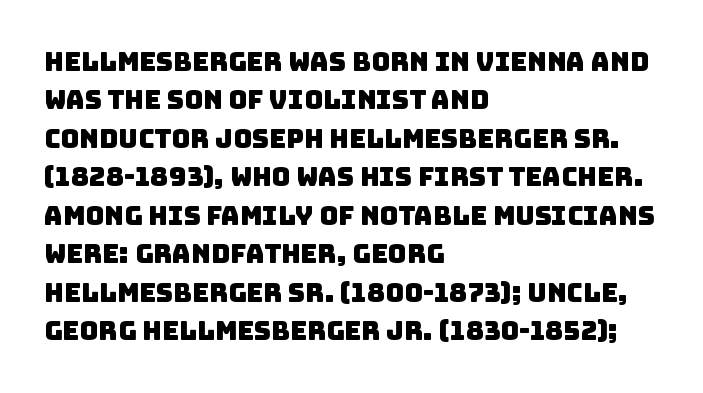
Q: Is the text underlined? A: No.
Q: How is the paragraph aligned? A: Left-aligned.
Q: Is the spacing between letters normal or unusually wide? A: Normal.
Q: Is the spacing between lines tight, normal or loose? A: Normal.
